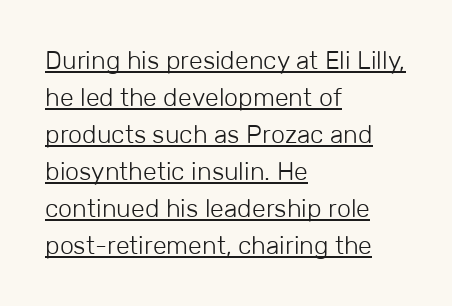
The passage shown is underscored from start to finish. Does the leading feel generous? No, just average. Tracking here is standard; glyphs follow each other at the usual distance. Does the copy run flush right? No — it runs flush left. Italic? Not at all — the glyphs are vertical. Nothing heavy about these letters — not bold at all.
